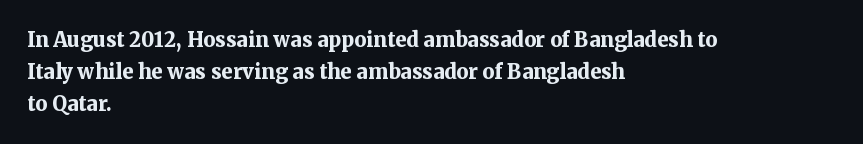
The image shows 20 px bold type, upright; set left-aligned, normal line spacing (1.59x), normal letter spacing, not underlined.
